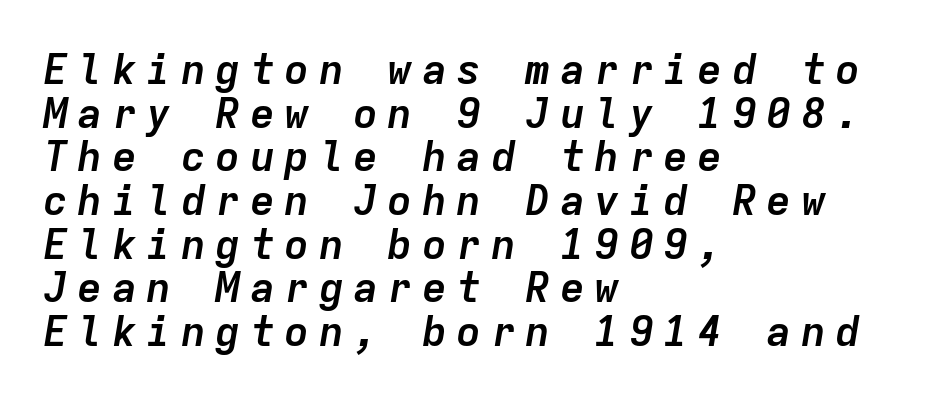
Q: Is the text bold? A: Yes.
Q: Is the text italic (slanted)? A: Yes, it leans right by about 9 degrees.
Q: Is the text underlined? A: No.
Q: How is the paragraph aligned? A: Left-aligned.
Q: Is the spacing between letters normal or unusually wide? A: Unusually wide.
Q: Is the spacing between lines tight, normal or loose? A: Tight.
Q: Width (condensed, normal, or wide)? A: Normal.
Q: Stroke contrast? A: Low.
Q: x-height? A: Medium.
Q: Monospaced? A: Yes.
